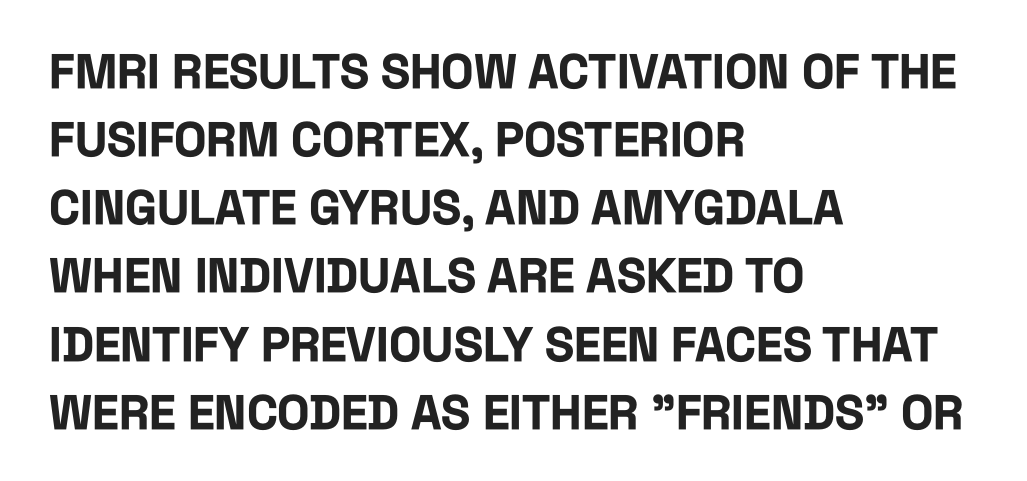
The image shows 48 px bold, condensed sans-serif type, upright; set left-aligned, normal line spacing (1.42x), normal letter spacing, not underlined; low stroke contrast and a large x-height.
